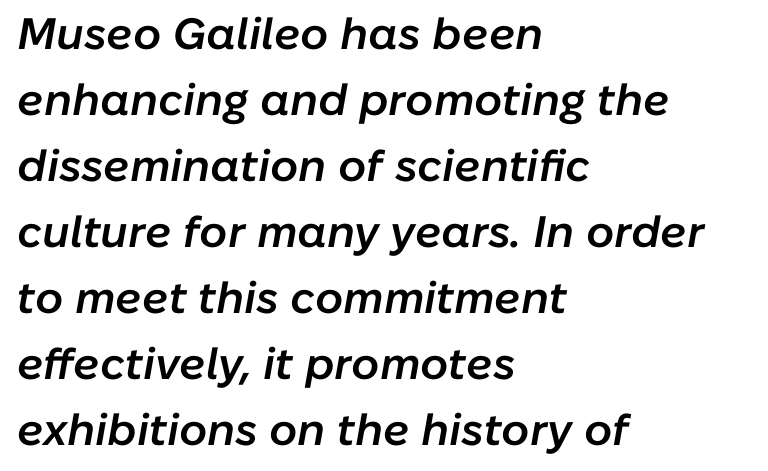
Nobody drew a line under any word here. The face used here is proportionally spaced, like ordinary book or web type. The font is running at a semibold setting, under full bold. The face used here has a pronounced slope to its letters. Nobody touched the tracking dial on this one.
